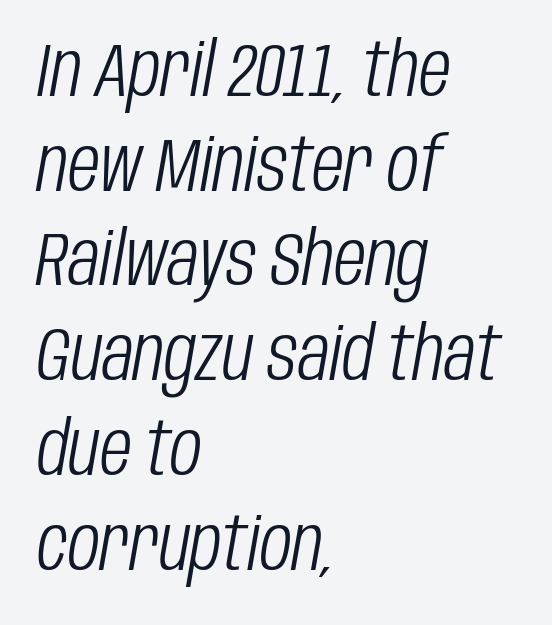
{"italic": "yes", "lean": "right", "slant_degrees": 10, "bold": "no", "weight": "light", "width": "condensed", "stroke_contrast": "low", "x_height": "large", "monospaced": "no", "underline": "no", "align": "left", "line_spacing": "normal", "line_spacing_ratio": 1.28, "letter_spacing": "normal", "letter_spacing_em": 0.0, "glyph_px": 74}
